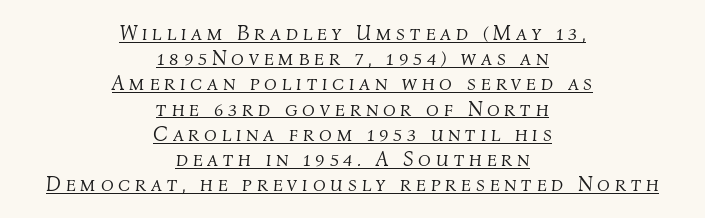
{"italic": "yes", "lean": "right", "slant_degrees": 4, "bold": "no", "underline": "yes", "align": "center", "line_spacing_ratio": 1.2, "letter_spacing": "wide", "letter_spacing_em": 0.23, "glyph_px": 21}
